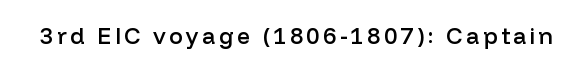
Q: Is the text bold? A: Semi-bold.
Q: Is the text italic (slanted)? A: No, it is upright.
Q: Is the text underlined? A: No.
